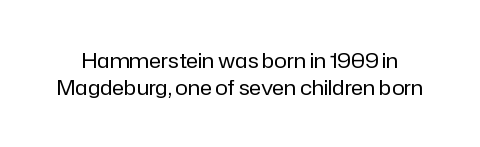
Q: Is the text bold? A: No.
Q: Is the text italic (slanted)? A: No, it is upright.
Q: Is the text underlined? A: No.
Q: Is the spacing between letters normal or unusually wide? A: Normal.
Q: Is the spacing between lines tight, normal or loose? A: Normal.
